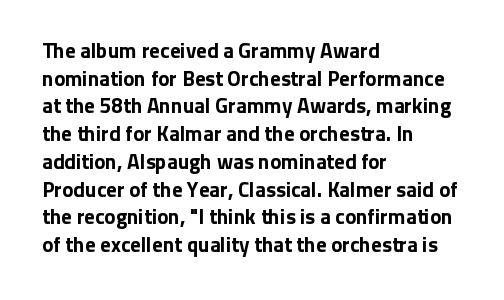
{"italic": "no", "bold": "yes", "underline": "no", "align": "left", "line_spacing": "normal", "line_spacing_ratio": 1.32, "letter_spacing": "normal", "letter_spacing_em": 0.0, "glyph_px": 21}
